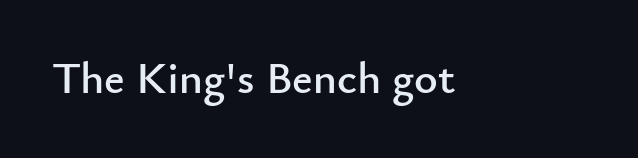
The horizontal fit of the characters is conventional and even. A clean baseline with only descenders dipping below it. Unlike a traditional serif, this face leaves its strokes unadorned. Each letter keeps its own natural width here, so spacing adapts to shape. Notice how the stems are strictly vertical — no italics here.
